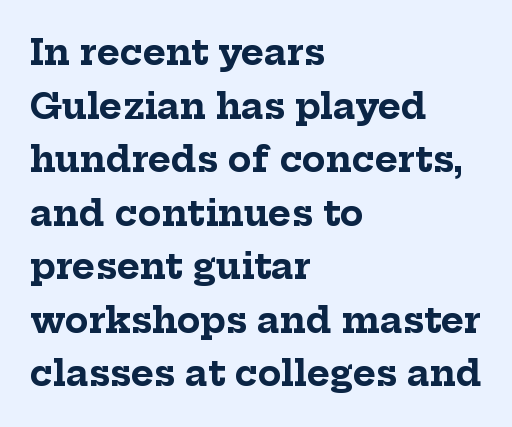
Q: Is the text bold? A: Yes.
Q: Is the text italic (slanted)? A: No, it is upright.
Q: Is the typeface a serif or a sans-serif typeface? A: Serif.
Q: Is the text underlined? A: No.
Q: How is the paragraph aligned? A: Left-aligned.
Q: Is the spacing between letters normal or unusually wide? A: Normal.
Q: Is the spacing between lines tight, normal or loose? A: Normal.
Q: Width (condensed, normal, or wide)? A: Normal.
Q: Stroke contrast? A: Low.
Q: x-height? A: Medium.
Q: Monospaced? A: No.
